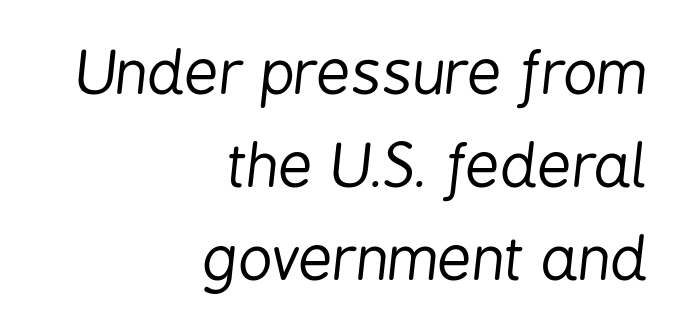
{"italic": "yes", "lean": "right", "slant_degrees": 6, "bold": "no", "weight": "regular", "width": "condensed", "stroke_contrast": "low", "x_height": "medium", "monospaced": "no", "underline": "no", "align": "right", "line_spacing": "normal", "line_spacing_ratio": 1.55, "letter_spacing": "normal", "letter_spacing_em": 0.0, "glyph_px": 60}
